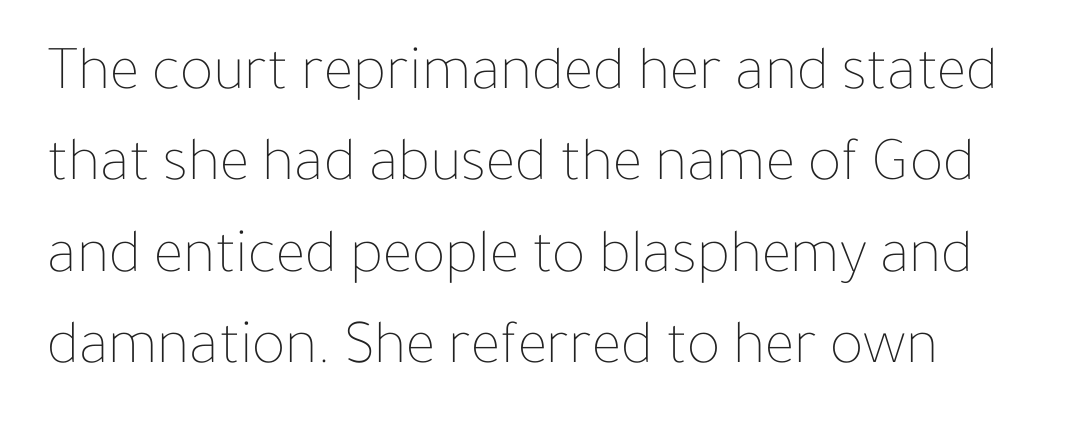
{"italic": "no", "bold": "no", "weight": "thin", "width": "normal", "stroke_contrast": "low", "x_height": "medium", "monospaced": "no", "underline": "no", "line_spacing": "normal", "line_spacing_ratio": 1.45, "letter_spacing": "normal", "letter_spacing_em": 0.0, "glyph_px": 63}
